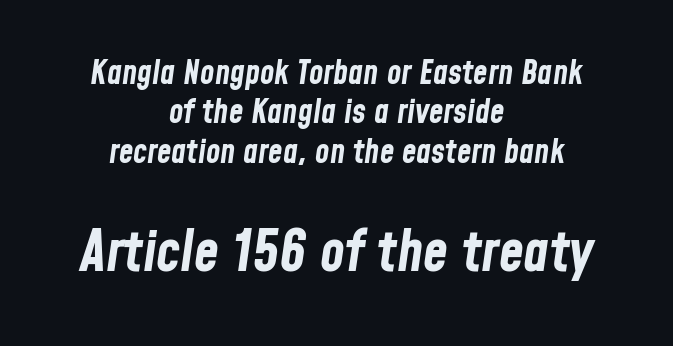
The image shows 57 px bold, condensed type, italic (leaning right); set centered, line spacing 1.19x, normal letter spacing, not underlined; the second (bottom) block is 1.73x larger; low stroke contrast and a medium x-height.
